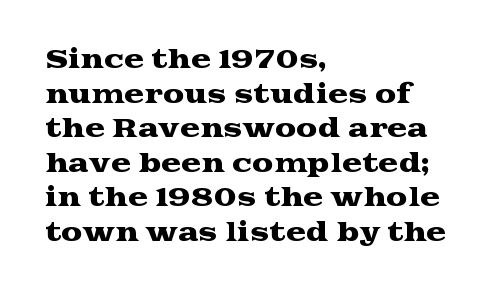
Q: Is the text italic (slanted)? A: No, it is upright.
Q: Is the text underlined? A: No.
Q: How is the paragraph aligned? A: Left-aligned.
Q: Is the spacing between letters normal or unusually wide? A: Normal.
Q: Is the spacing between lines tight, normal or loose? A: Normal.
